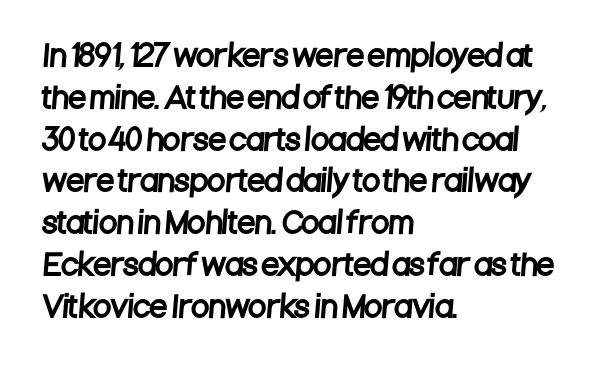
{"serif": "no", "width": "condensed", "stroke_contrast": "low", "x_height": "large", "monospaced": "no", "underline": "no", "align": "left", "line_spacing": "normal", "line_spacing_ratio": 1.44, "letter_spacing": "normal", "letter_spacing_em": 0.0, "glyph_px": 29}
